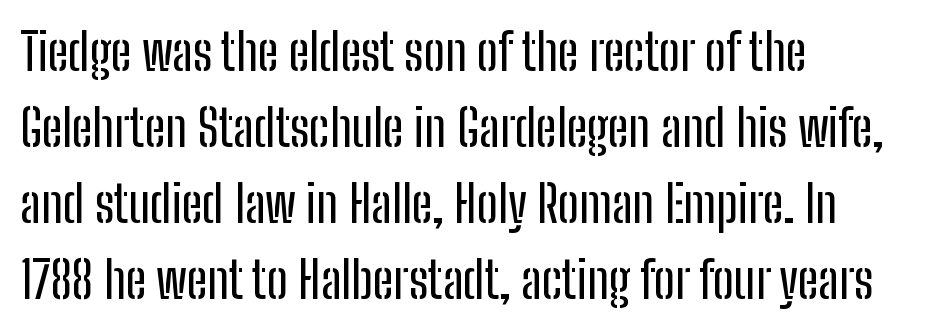
The image shows 51 px condensed sans-serif type, upright; set left-aligned, normal line spacing (1.49x), normal letter spacing, not underlined; low stroke contrast and a medium x-height.
